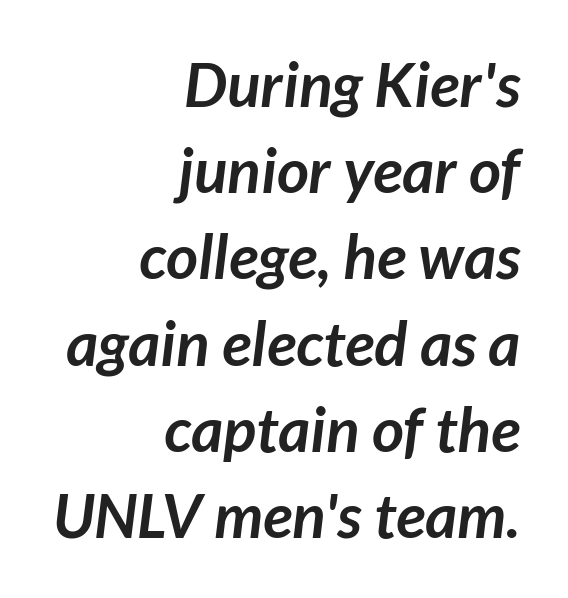
{"serif": "no", "bold": "yes", "weight": "semibold", "width": "normal", "stroke_contrast": "low", "x_height": "medium", "monospaced": "no", "underline": "no", "align": "right", "line_spacing": "normal", "line_spacing_ratio": 1.39, "letter_spacing": "normal", "letter_spacing_em": 0.0, "glyph_px": 62}
